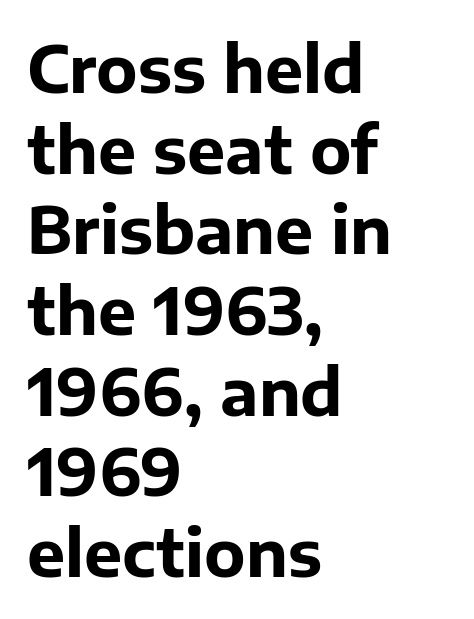
Baseline-to-baseline distance is the conventional proportion of letter height. The face used here has the dense, thick strokes of a bold. The glyphs in this specimen are sans serif. Glance below the letters and you will spot only blank space.
